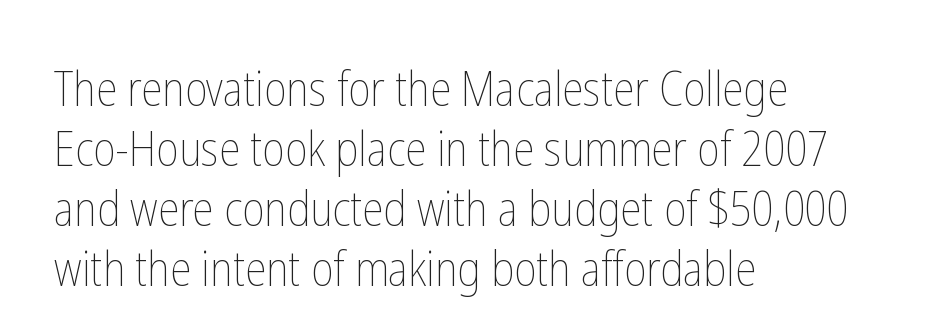
Vertical stems look standard width or narrower in stroke. Rows of type keep a routine distance in the vertical direction. Default kerning and tracking; the words read as compact shapes. The paragraph has a hard left edge and a soft right edge. The letters advance in unequal steps, a hallmark of proportional type.
